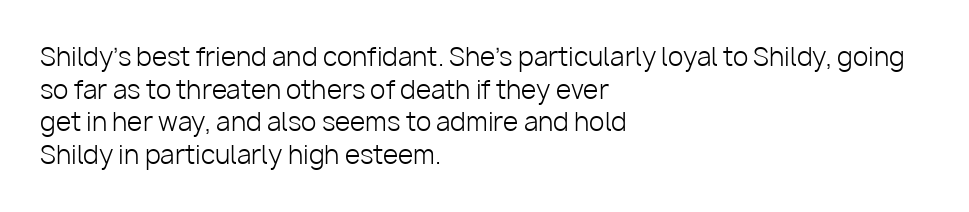
Q: Is the text bold? A: No.
Q: Is the text italic (slanted)? A: No, it is upright.
Q: Is the text underlined? A: No.
Q: How is the paragraph aligned? A: Left-aligned.
Q: Is the spacing between letters normal or unusually wide? A: Normal.
Q: Is the spacing between lines tight, normal or loose? A: Normal.
